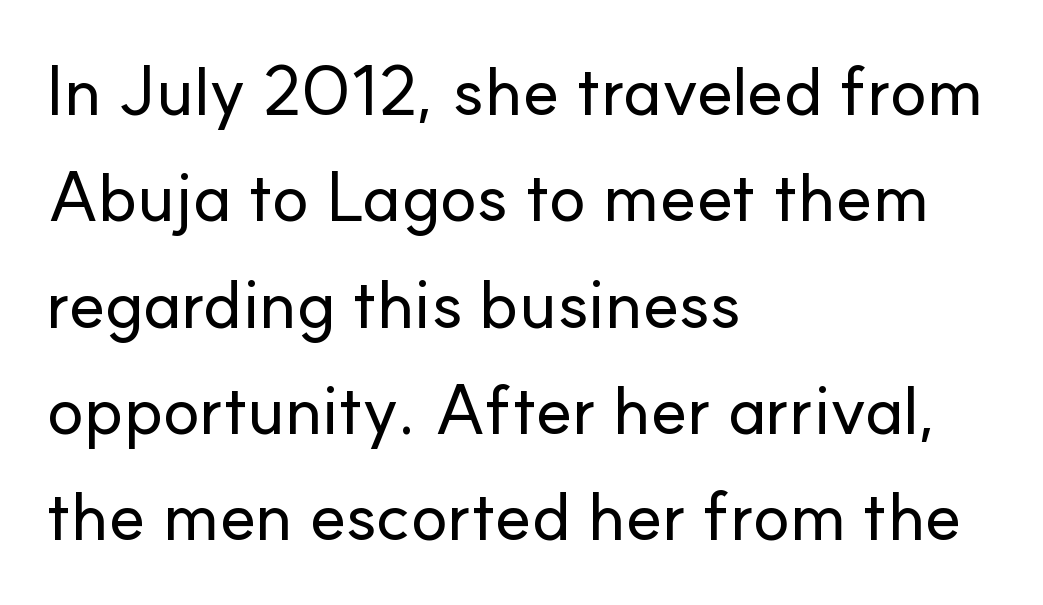
The image shows 69 px sans-serif type, upright; set left-aligned, normal line spacing (1.54x), normal letter spacing, not underlined; low stroke contrast and a small x-height.
